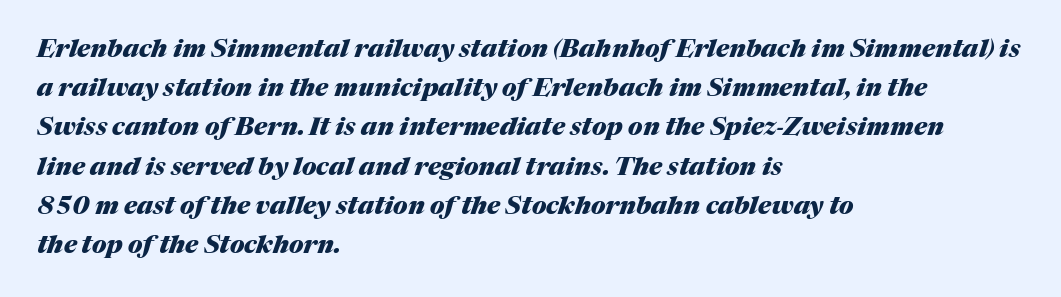
Typographic density is high because the face is bold. Default kerning and tracking; the words read as compact shapes. Honestly, there is no underline to notice here at all. Yep, that's italic — everything's leaning. Successive baselines arrive at the customary interval.
